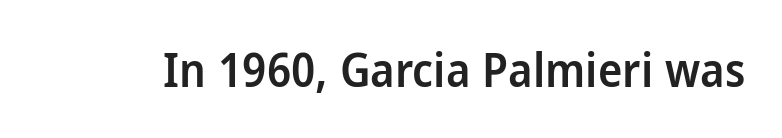
Q: Is the text bold? A: Semi-bold.
Q: Is the text italic (slanted)? A: No, it is upright.
Q: Is the typeface a serif or a sans-serif typeface? A: Sans-serif.
Q: Is the text underlined? A: No.
Q: Is the spacing between letters normal or unusually wide? A: Normal.
Q: Width (condensed, normal, or wide)? A: Normal.
Q: Stroke contrast? A: Low.
Q: x-height? A: Medium.
Q: Monospaced? A: No.
